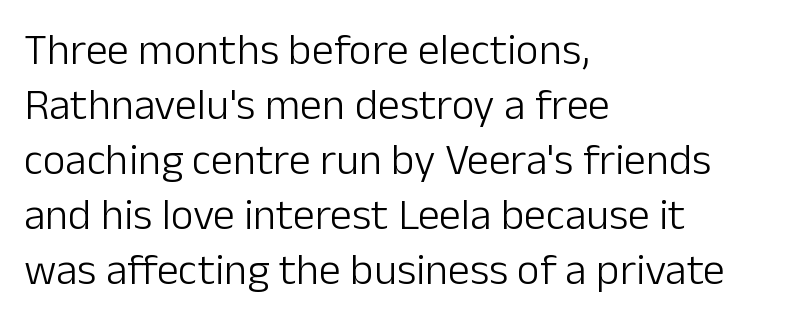
Q: Is the text bold? A: No.
Q: Is the text italic (slanted)? A: No, it is upright.
Q: Is the typeface a serif or a sans-serif typeface? A: Sans-serif.
Q: Is the text underlined? A: No.
Q: How is the paragraph aligned? A: Left-aligned.
Q: Is the spacing between letters normal or unusually wide? A: Normal.
Q: Is the spacing between lines tight, normal or loose? A: Normal.
Q: Width (condensed, normal, or wide)? A: Normal.
Q: Stroke contrast? A: Low.
Q: x-height? A: Medium.
Q: Monospaced? A: No.
